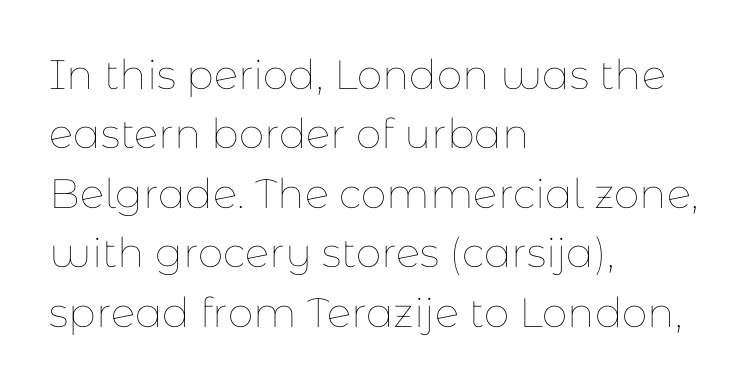
{"italic": "no", "bold": "no", "weight": "thin", "width": "normal", "stroke_contrast": "low", "x_height": "medium", "monospaced": "no", "underline": "no", "align": "left", "line_spacing": "normal", "line_spacing_ratio": 1.45, "letter_spacing": "normal", "letter_spacing_em": 0.0, "glyph_px": 41}
